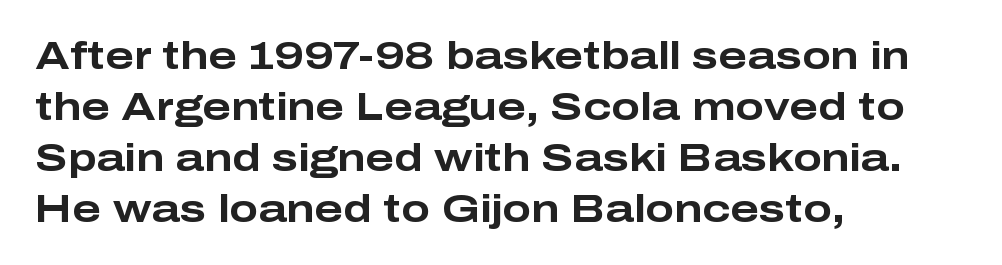
{"serif": "no", "italic": "no", "bold": "yes", "weight": "bold", "width": "wide", "stroke_contrast": "low", "x_height": "medium", "monospaced": "no", "underline": "no", "align": "left", "line_spacing": "normal", "line_spacing_ratio": 1.34, "letter_spacing": "normal", "letter_spacing_em": 0.0, "glyph_px": 38}
